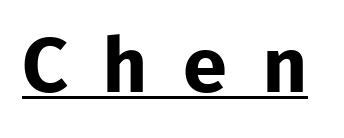
Q: Is the text bold? A: Yes.
Q: Is the text italic (slanted)? A: No, it is upright.
Q: Is the typeface a serif or a sans-serif typeface? A: Sans-serif.
Q: Is the text underlined? A: Yes.
Q: Is the spacing between letters normal or unusually wide? A: Unusually wide.
Q: Width (condensed, normal, or wide)? A: Normal.
Q: Stroke contrast? A: Low.
Q: x-height? A: Medium.
Q: Monospaced? A: Yes.
